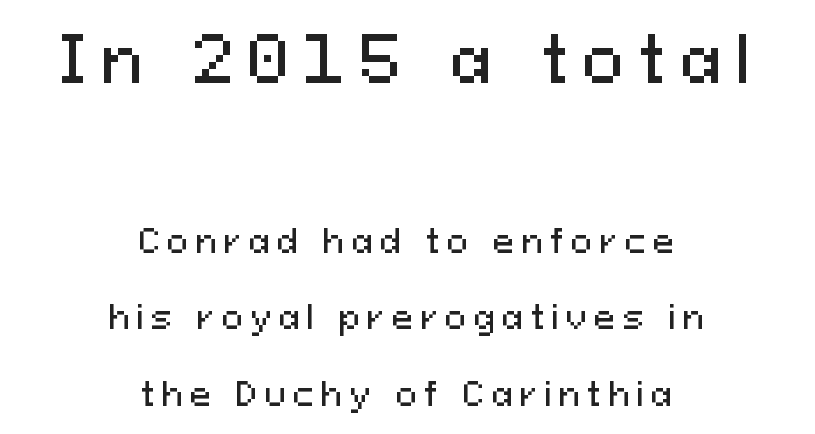
{"serif": "no", "italic": "no", "width": "normal", "stroke_contrast": "medium", "x_height": "medium", "monospaced": "no", "underline": "no", "align": "center", "line_spacing": "loose", "line_spacing_ratio": 2.39, "letter_spacing": "wide", "letter_spacing_em": 0.22, "larger_block": "first", "size_ratio": 1.97, "glyph_px": 63}
